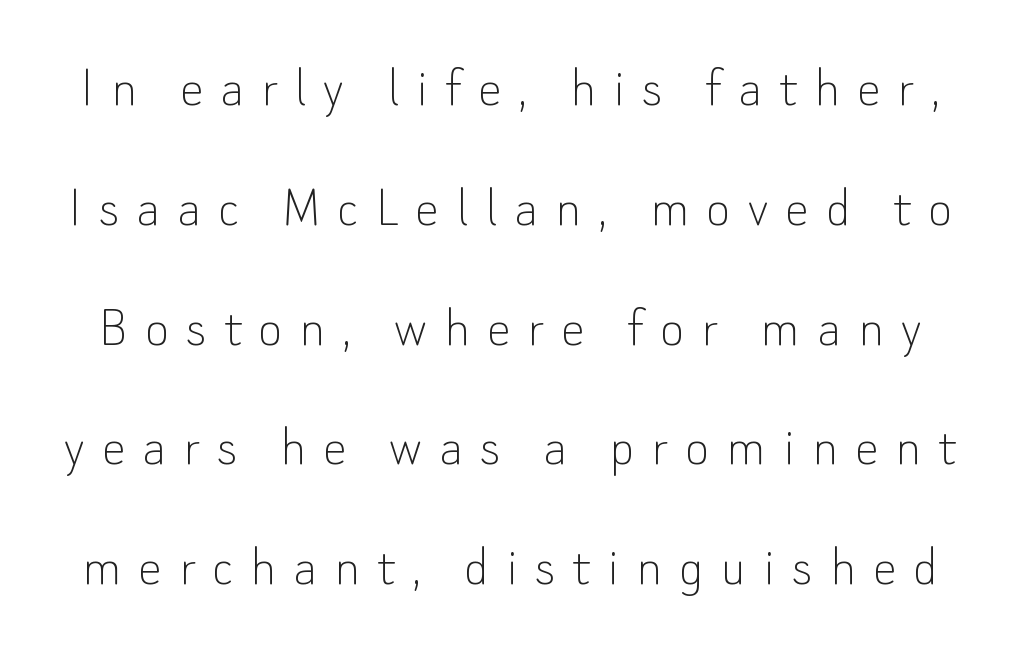
{"serif": "no", "italic": "no", "bold": "no", "weight": "thin", "width": "normal", "stroke_contrast": "low", "x_height": "small", "monospaced": "no", "underline": "no", "line_spacing": "loose", "line_spacing_ratio": 2.03, "letter_spacing": "wide", "letter_spacing_em": 0.29, "glyph_px": 59}
